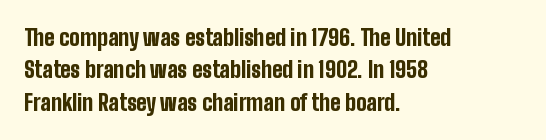
The image shows 22 px bold type, upright; set left-aligned, normal line spacing (1.47x), normal letter spacing, not underlined.
